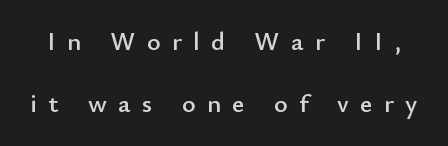
{"italic": "no", "underline": "no", "line_spacing": "loose", "line_spacing_ratio": 2.37, "letter_spacing": "wide", "letter_spacing_em": 0.44, "glyph_px": 26}
